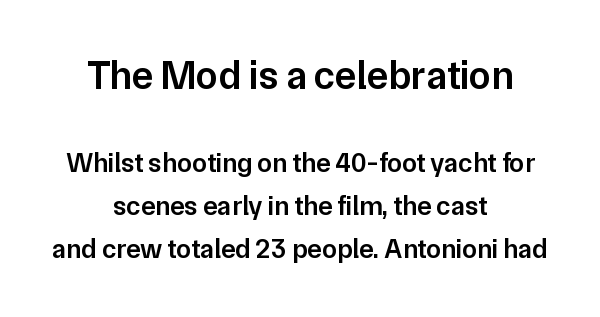
The image shows 40 px semibold sans-serif type, upright; set centered, normal line spacing (1.58x), normal letter spacing, not underlined; the first (top) block is 1.48x larger; low stroke contrast and a medium x-height.
